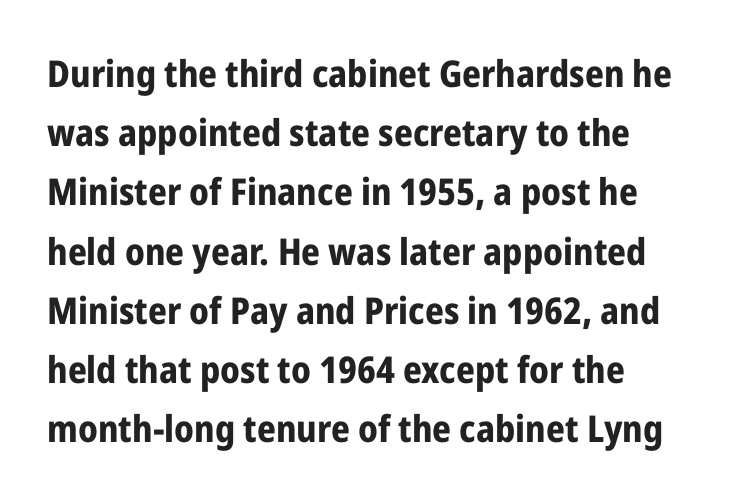
The letters are bold, with thick, heavy strokes. Bare-footed words on every line. A typesetter would call this zero additional tracking. This block has exactly the height ordinary leading produces. Teacher's note: observe the even left margin — that is flush-left alignment. The lettering stays uniformly vertical, giving the passage a roman look.
